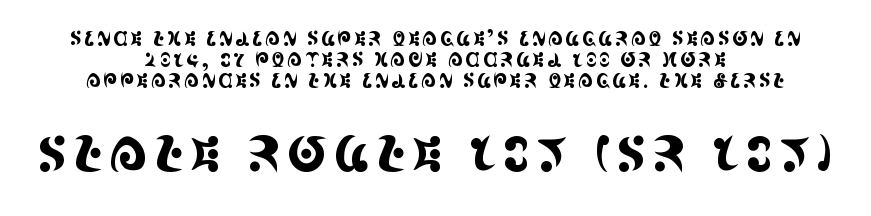
The image shows 48 px condensed serif type, upright; set centered, tight line spacing (1.1x), not underlined; the second (bottom) block is 2.53x larger; a large x-height.
